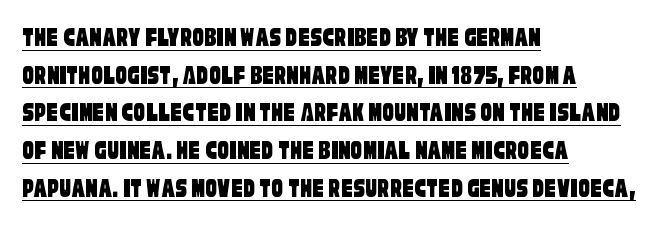
The image shows 29 px condensed sans-serif type; set left-aligned, normal line spacing (1.3x), normal letter spacing, underlined; low stroke contrast and a large x-height.
